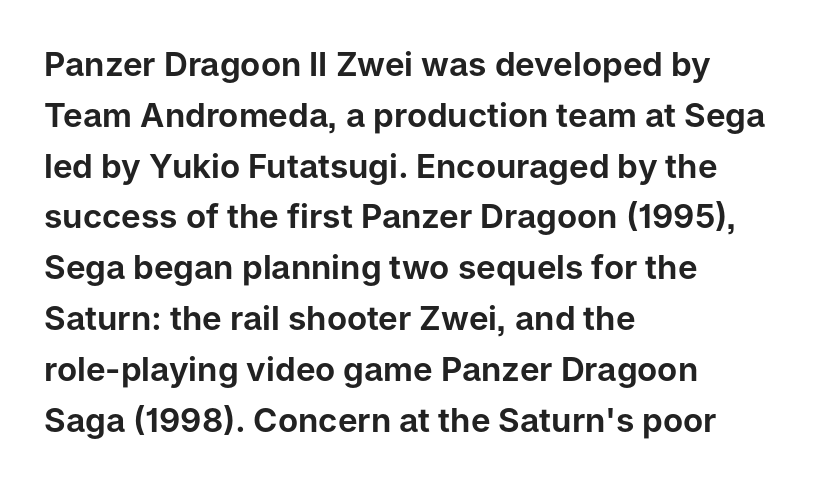
The image shows 33 px sans-serif type, upright; set left-aligned, normal line spacing (1.54x), normal letter spacing, not underlined; low stroke contrast and a medium x-height.
